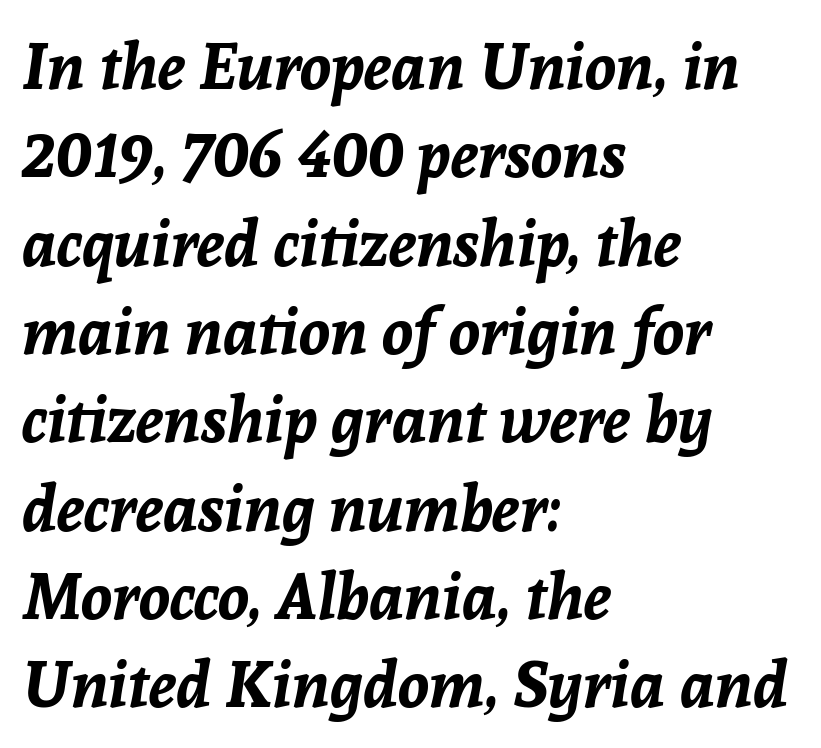
The passage shown is typed in a proportional face where columns would drift. Would a proofreader flag this as italicized? Yes. You'd pick this weight for a headline — it's a proper bold. The baseline area is clear. A classic flush-left, rag-right setting is used for this passage.
